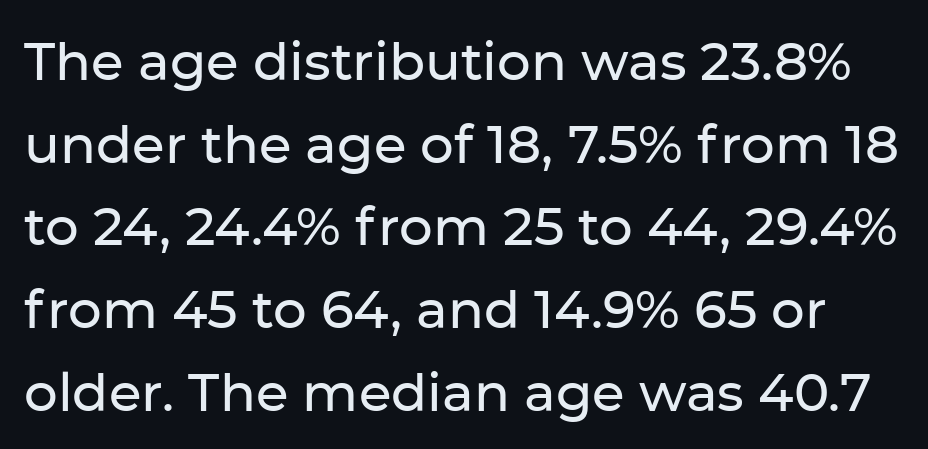
{"serif": "no", "italic": "no", "width": "normal", "stroke_contrast": "low", "x_height": "medium", "monospaced": "no", "underline": "no", "line_spacing": "normal", "line_spacing_ratio": 1.56, "letter_spacing": "normal", "letter_spacing_em": 0.0, "glyph_px": 53}
